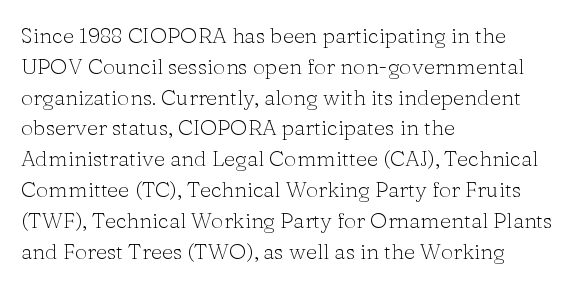
{"italic": "no", "bold": "no", "underline": "no", "align": "left", "line_spacing": "normal", "line_spacing_ratio": 1.4, "letter_spacing": "normal", "letter_spacing_em": 0.0, "glyph_px": 22}
